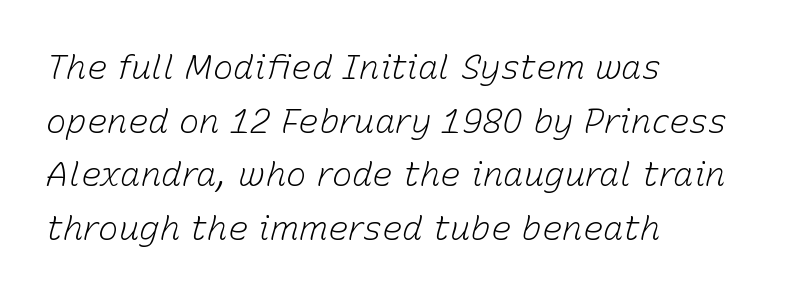
The image shows 34 px light type, italic (leaning right); set left-aligned, normal line spacing (1.58x), normal letter spacing, not underlined; low stroke contrast and a medium x-height.
